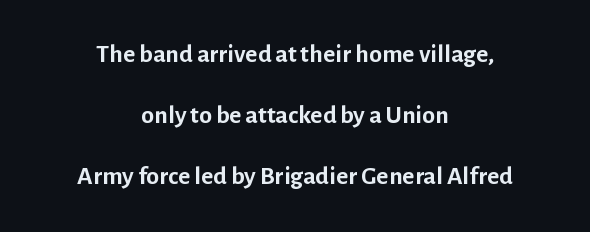
Q: Is the text bold? A: Yes.
Q: Is the text italic (slanted)? A: No, it is upright.
Q: Is the text underlined? A: No.
Q: How is the paragraph aligned? A: Centered.
Q: Is the spacing between letters normal or unusually wide? A: Normal.
Q: Is the spacing between lines tight, normal or loose? A: Loose.
